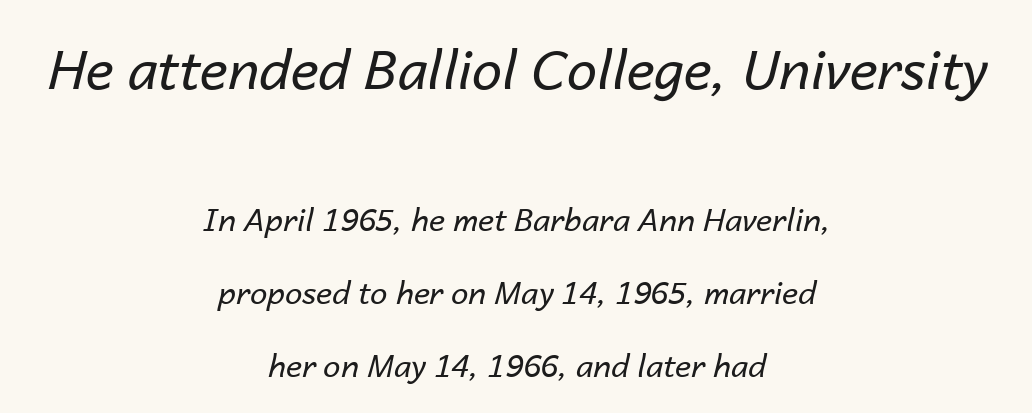
{"italic": "yes", "lean": "right", "slant_degrees": 14, "bold": "no", "weight": "regular", "width": "normal", "stroke_contrast": "low", "x_height": "medium", "monospaced": "no", "underline": "no", "align": "center", "line_spacing": "loose", "line_spacing_ratio": 2.35, "letter_spacing": "normal", "letter_spacing_em": 0.0, "larger_block": "first", "size_ratio": 1.74, "glyph_px": 54}
